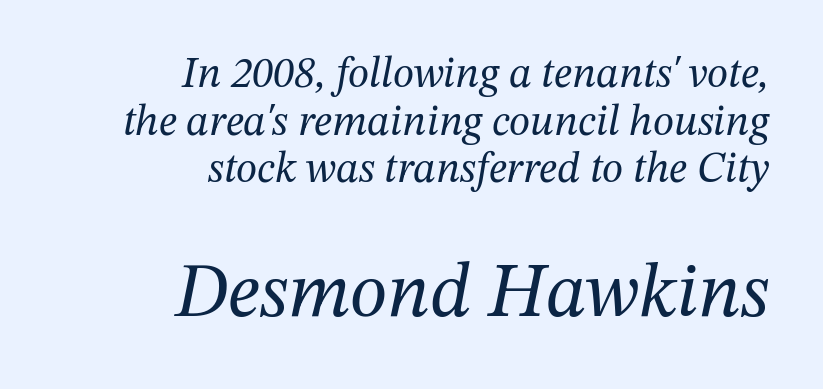
Q: Is the text bold? A: No.
Q: Is the text italic (slanted)? A: Yes, it leans right by about 12 degrees.
Q: Is the typeface a serif or a sans-serif typeface? A: Serif.
Q: Is the text underlined? A: No.
Q: How is the paragraph aligned? A: Right-aligned.
Q: Is the spacing between letters normal or unusually wide? A: Normal.
Q: Is the spacing between lines tight, normal or loose? A: Tight.
Q: Which block of text is set in a larger size, the first (top) or the second (bottom)? A: The second (bottom) one.
Q: Width (condensed, normal, or wide)? A: Normal.
Q: Stroke contrast? A: Medium.
Q: x-height? A: Medium.
Q: Monospaced? A: No.
